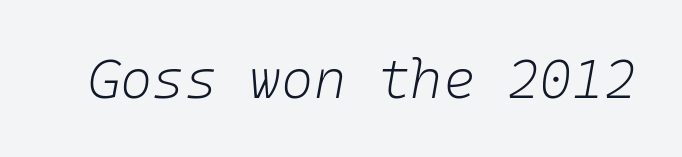
Q: Is the text bold? A: No.
Q: Is the text italic (slanted)? A: Yes, it leans right by about 10 degrees.
Q: Is the text underlined? A: No.
Q: Is the spacing between letters normal or unusually wide? A: Normal.
Q: Width (condensed, normal, or wide)? A: Normal.
Q: Stroke contrast? A: Low.
Q: x-height? A: Medium.
